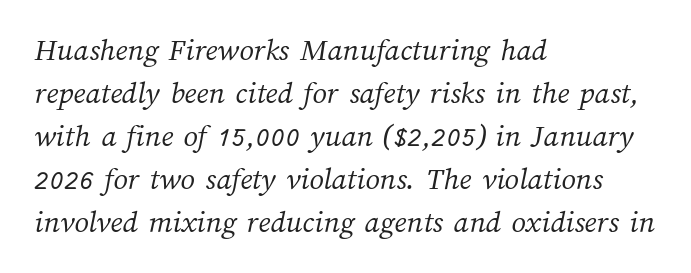
The image shows 32 px light type; set left-aligned, normal line spacing (1.34x), normal letter spacing, not underlined; medium stroke contrast and a medium x-height.
